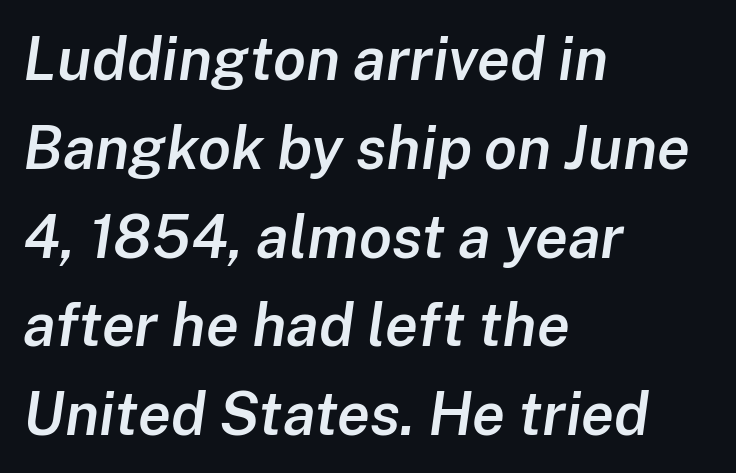
{"italic": "yes", "lean": "right", "slant_degrees": 8, "bold": "semi", "weight": "semibold", "width": "normal", "stroke_contrast": "low", "x_height": "medium", "monospaced": "no", "underline": "no", "align": "left", "line_spacing": "normal", "line_spacing_ratio": 1.48, "letter_spacing": "normal", "letter_spacing_em": 0.0, "glyph_px": 60}
